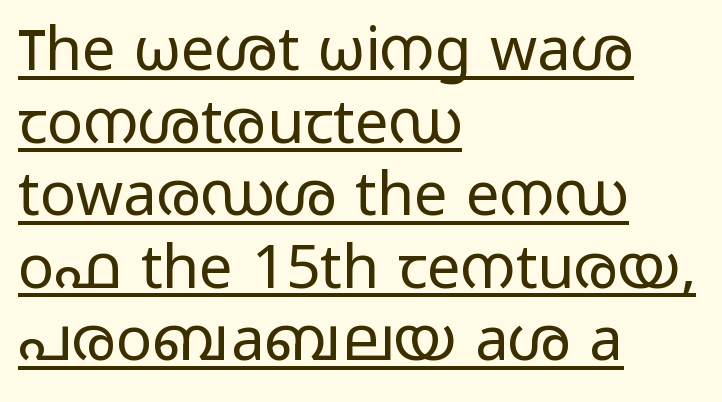
Descenders here cross a horizontal rule under the line. The designer went with a sans here, leaving each stem footless. The font sits on the lighter half of the weight spectrum, regular included. The passage is arranged the way most books set body copy — flush left. Letter spacing: default. Posture: upright roman.
